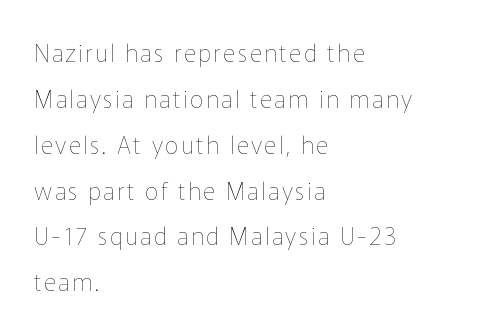
The image shows 24 px text type, upright; set left-aligned, loose line spacing (1.91x), not underlined.
